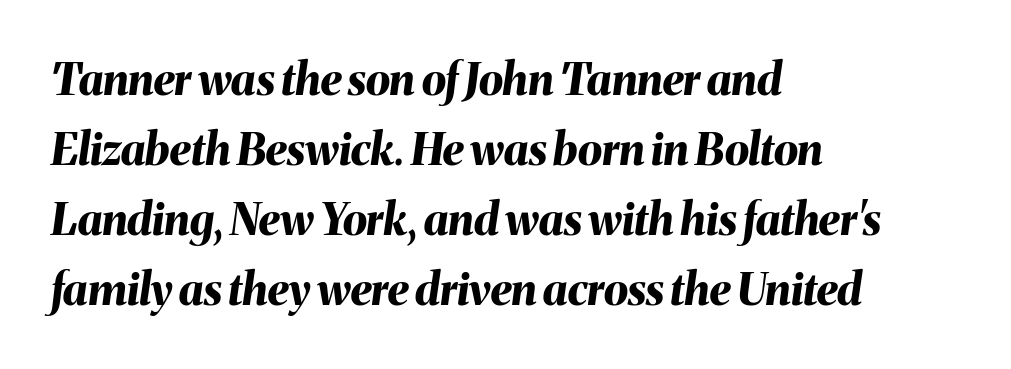
The axis of the letterforms is tilted away from vertical. Here the designer chose a conventional face with non-uniform glyph widths. The block of text has a typical density, with ordinary space between rows. The horizontal fit of the characters is conventional and even. This rendering uses left alignment, leaving the right contour irregular. Summary of weight: heavy, a full bold.
